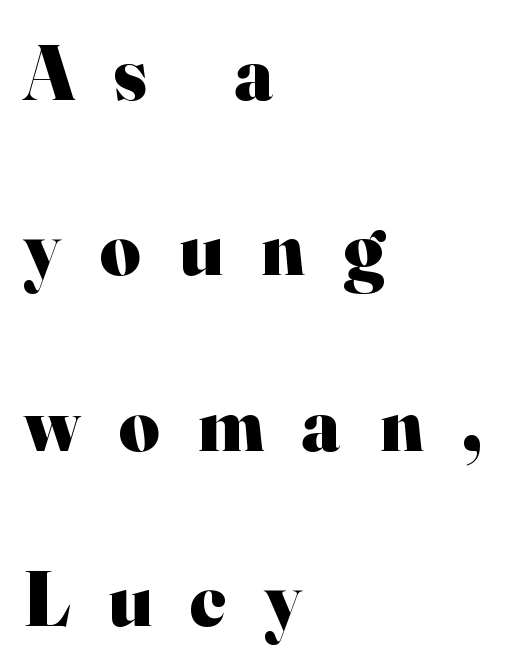
The image shows 78 px heavy serif type, upright; set left-aligned, loose line spacing (2.25x), unusually wide letter spacing (+0.49 em), not underlined; high stroke contrast and a small x-height.
